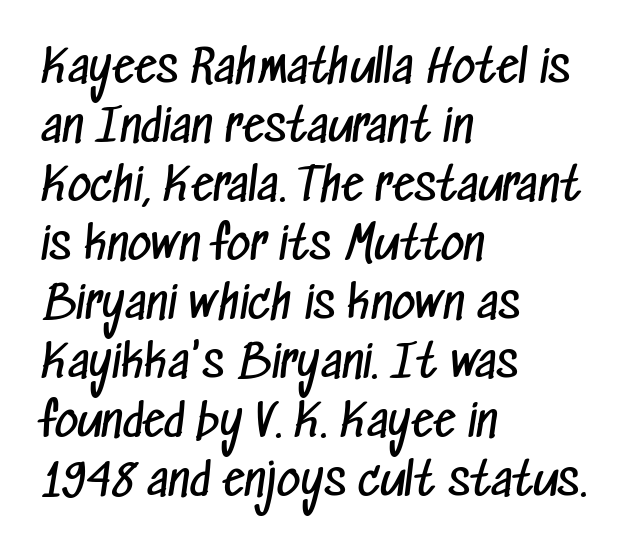
{"serif": "no", "bold": "no", "weight": "regular", "width": "condensed", "stroke_contrast": "low", "x_height": "medium", "monospaced": "no", "underline": "no", "align": "left", "line_spacing": "normal", "line_spacing_ratio": 1.31, "letter_spacing": "normal", "letter_spacing_em": 0.0, "glyph_px": 45}
